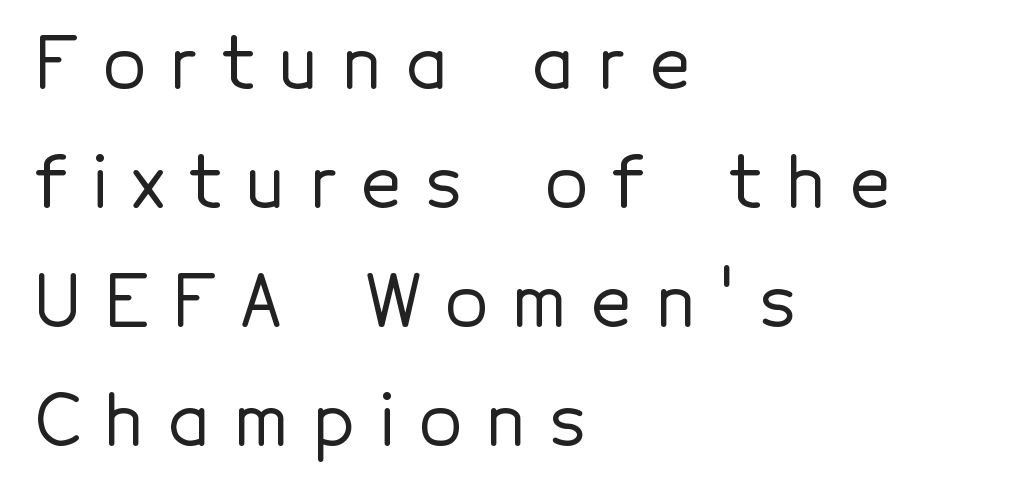
Here the designer chose a conventional face with non-uniform glyph widths. Plain, unruled lines of type. Summary of vertical rhythm: regular, with standard interline spacing. Characters follow at a spacing far wider than the type designer built in. Are there feet on the stems? There aren't — it's a sans.
